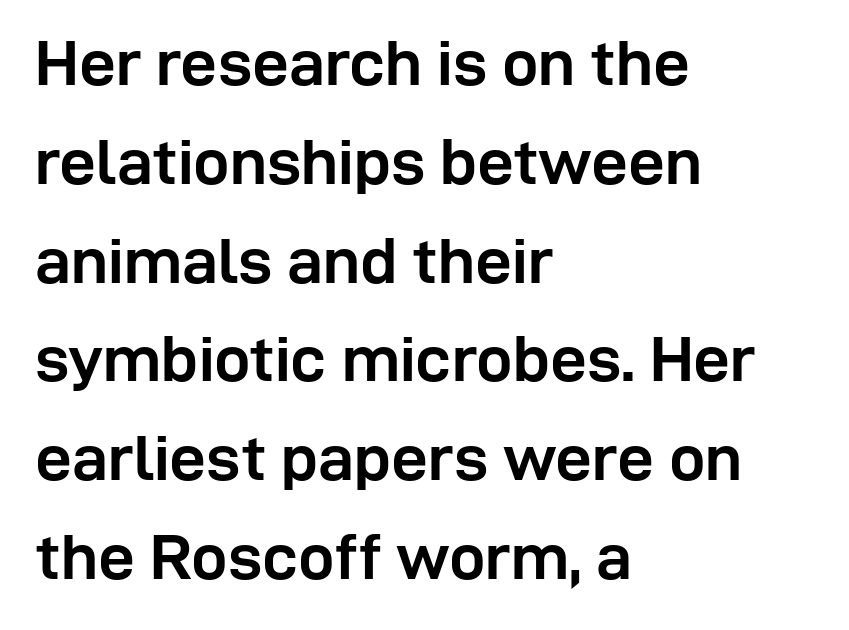
If you measured baseline to baseline, you'd find a middling distance. I'd call this a sans setting — the letters go barefoot. Glance below the letters and you will spot only blank space. The lettering stays uniformly vertical, giving the passage a roman look.
